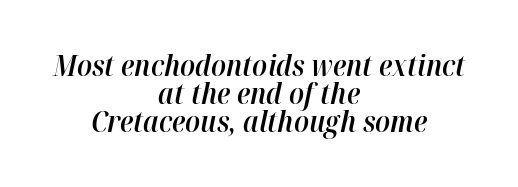
A centered setting, common on invitations and titles, is used for this passage. The string is rendered with underlining switched off. Baseline-to-baseline distance is barely more than the letter height. Caption: standard tracking, unaltered. Note the varied advance widths — an 'i' is clearly narrower than an 'm'.
